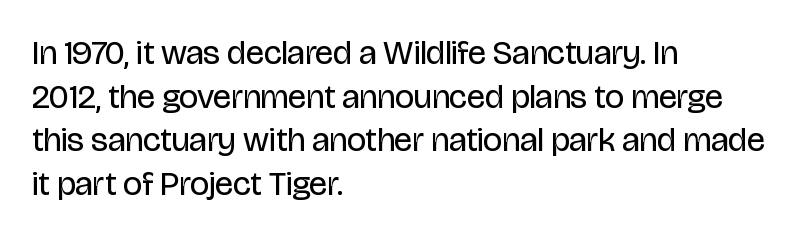
Does the copy run flush right? No — it runs flush left. The line-height multiplier appears to be the usual default. What stands out about the letter spacing? Nothing — it is the standard amount. Summary of weight: not heavy and not bold.
